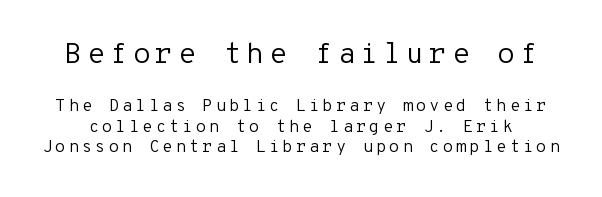
The image shows 29 px regular-weight sans-serif type, upright, monospaced; set line spacing 1.21x, not underlined; the first (top) block is 1.71x larger; low stroke contrast and a medium x-height.
